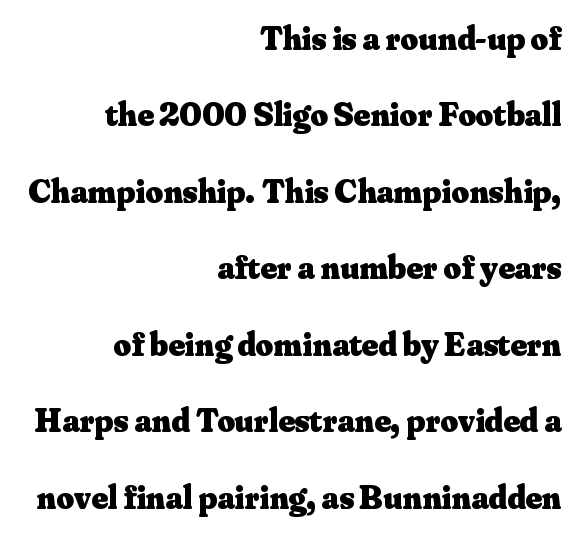
The passage is arranged like a letterhead date or caption credit — flush right. You could not count columns in this text — the font is proportionally spaced. Each letter's strokes conclude with small projecting serifs. Notice the wide empty band between every row — that's loose leading.
